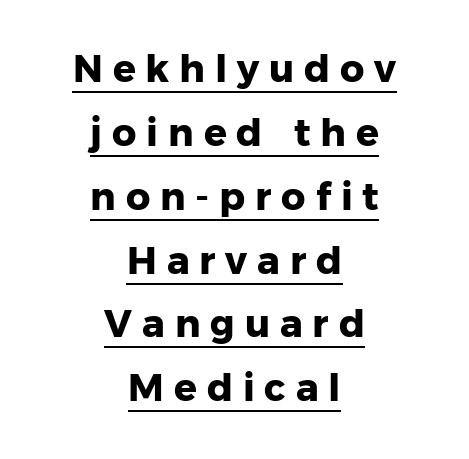
The image shows 38 px heavy sans-serif type, upright; set centered, normal line spacing (1.68x), unusually wide letter spacing (+0.26 em), underlined; low stroke contrast and a medium x-height.
